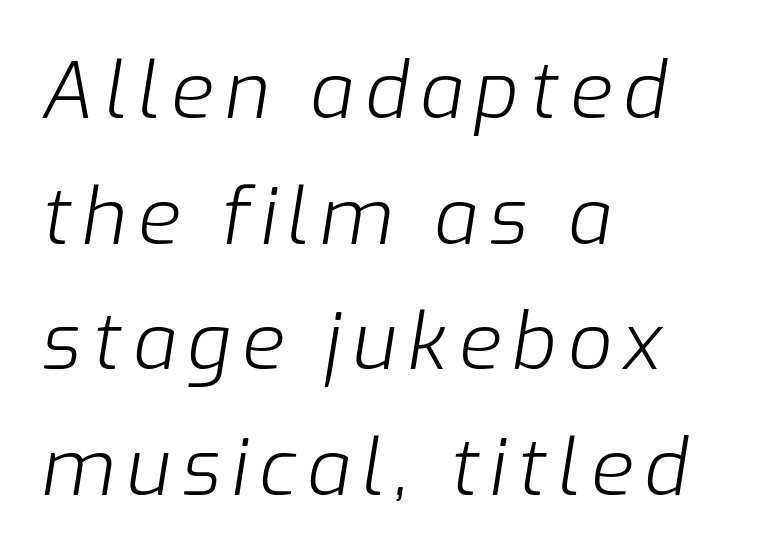
The image shows 78 px light type, italic (leaning right); set left-aligned, normal line spacing (1.61x), not underlined; low stroke contrast and a medium x-height.
